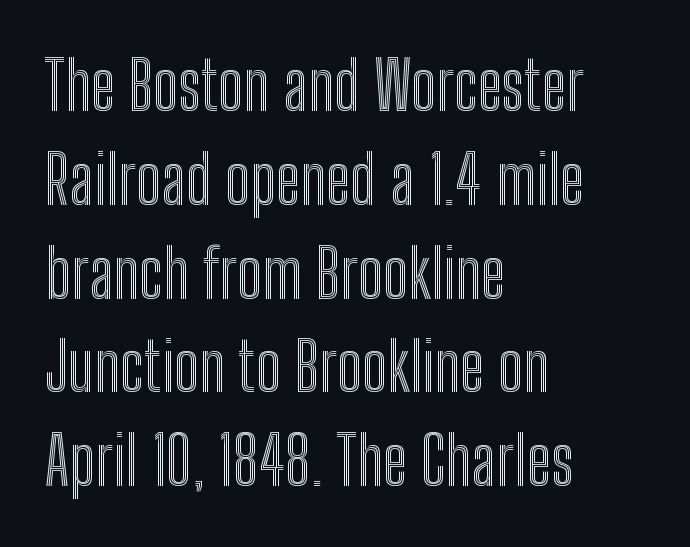
{"italic": "no", "width": "condensed", "x_height": "medium", "monospaced": "no", "underline": "no", "align": "left", "line_spacing": "normal", "line_spacing_ratio": 1.4, "letter_spacing": "normal", "letter_spacing_em": 0.0, "glyph_px": 67}
